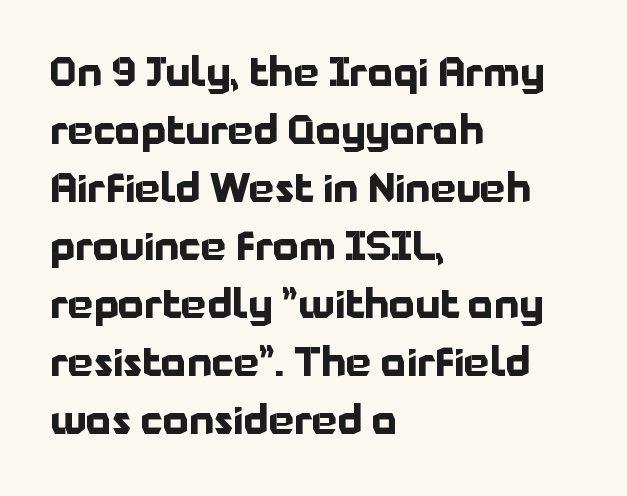
Strong, thick strokes mark this as bold type. A classic flush-left, rag-right setting is used for this passage. Anything drawn beneath the words? Only blank space. The rendering uses a moderate line-height, typical for paragraphs. Stroke terminals: plain, sans-serif.
